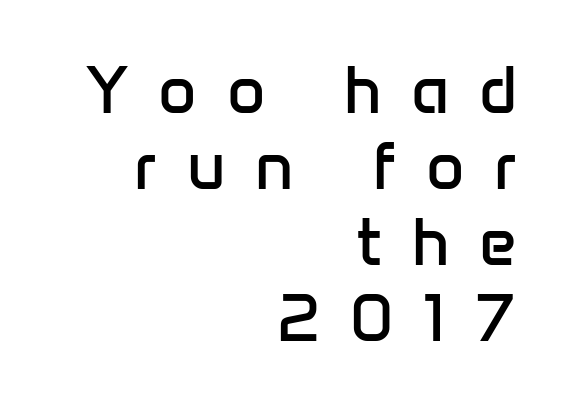
You could not count columns in this text — the font is proportionally spaced. Typographically, this falls in the sans-serif category. The typesetter chose a ragged-left arrangement here. Regarding leading, the lines here are crowded together. The passage shown is not bold in any degree.
